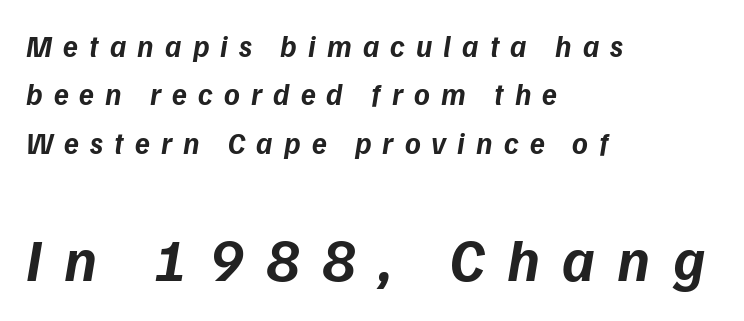
{"italic": "yes", "lean": "right", "slant_degrees": 9, "bold": "yes", "weight": "bold", "width": "normal", "stroke_contrast": "low", "x_height": "medium", "monospaced": "no", "underline": "no", "align": "left", "line_spacing": "normal", "line_spacing_ratio": 1.61, "letter_spacing": "wide", "letter_spacing_em": 0.37, "larger_block": "second", "size_ratio": 2.0, "glyph_px": 60}
